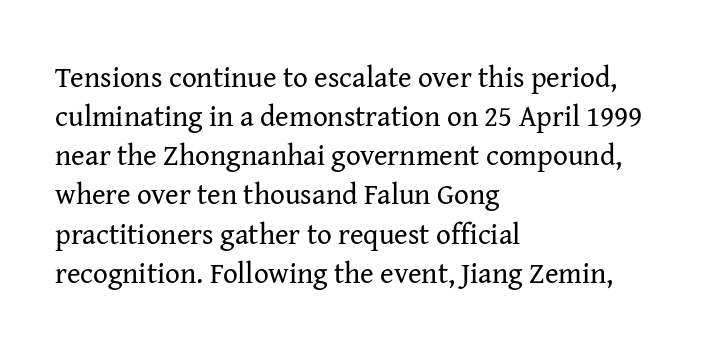
Q: Is the text bold? A: No.
Q: Is the text italic (slanted)? A: No, it is upright.
Q: Is the typeface a serif or a sans-serif typeface? A: Serif.
Q: Is the text underlined? A: No.
Q: How is the paragraph aligned? A: Left-aligned.
Q: Is the spacing between letters normal or unusually wide? A: Normal.
Q: Is the spacing between lines tight, normal or loose? A: Normal.
Q: Width (condensed, normal, or wide)? A: Normal.
Q: Stroke contrast? A: Medium.
Q: x-height? A: Medium.
Q: Monospaced? A: No.
